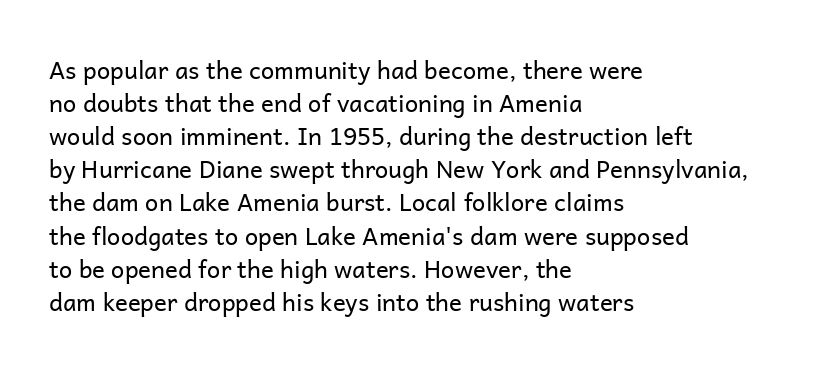
Q: Is the text bold? A: No.
Q: Is the text italic (slanted)? A: No, it is upright.
Q: Is the text underlined? A: No.
Q: How is the paragraph aligned? A: Left-aligned.
Q: Is the spacing between letters normal or unusually wide? A: Normal.
Q: Is the spacing between lines tight, normal or loose? A: Normal.
